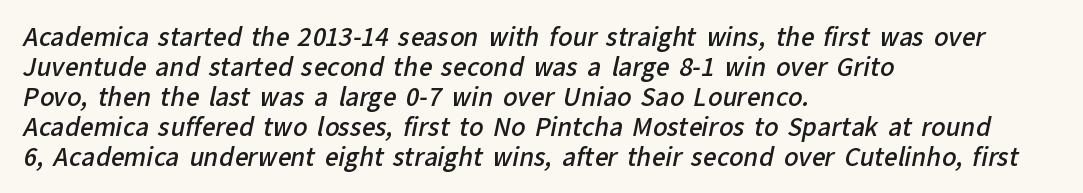
The rendering uses a moderate line-height, typical for paragraphs. The sample has been set in demibold, a notch under bold. Reading down the block, your eye returns to a fixed left position each line. Students, note that the glyphs here touch the page at normal intervals.
